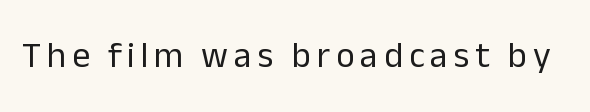
Q: Is the text bold? A: No.
Q: Is the text italic (slanted)? A: No, it is upright.
Q: Is the typeface a serif or a sans-serif typeface? A: Sans-serif.
Q: Is the text underlined? A: No.
Q: Width (condensed, normal, or wide)? A: Normal.
Q: Stroke contrast? A: Low.
Q: x-height? A: Medium.
Q: Monospaced? A: No.
